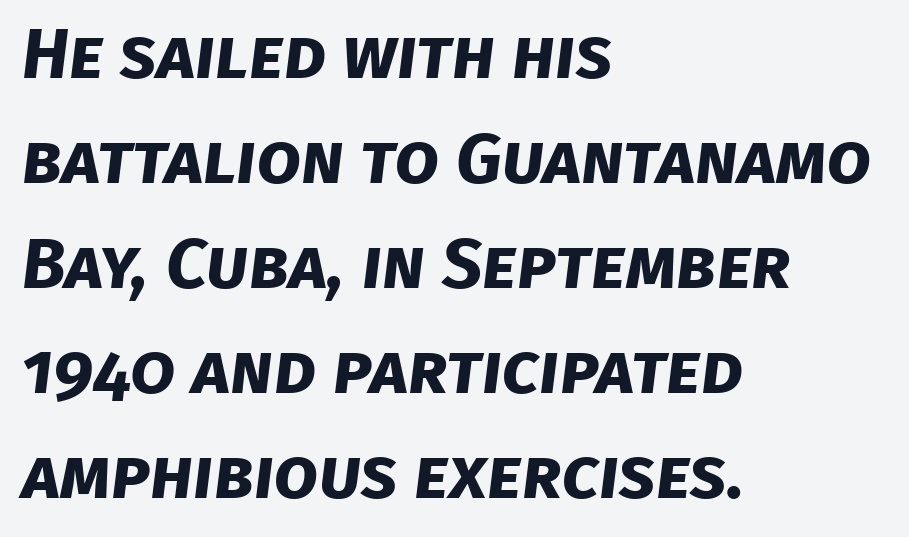
{"serif": "no", "bold": "yes", "weight": "bold", "width": "normal", "stroke_contrast": "low", "x_height": "large", "monospaced": "no", "underline": "no", "align": "left", "line_spacing": "normal", "line_spacing_ratio": 1.48, "letter_spacing": "normal", "letter_spacing_em": 0.0, "glyph_px": 71}
